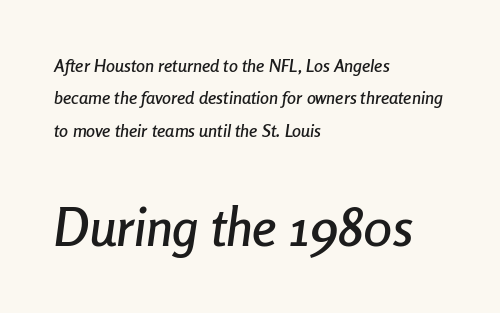
Q: Is the text italic (slanted)? A: Yes, it leans right by about 8 degrees.
Q: Is the text underlined? A: No.
Q: How is the paragraph aligned? A: Left-aligned.
Q: Is the spacing between letters normal or unusually wide? A: Normal.
Q: Which block of text is set in a larger size, the first (top) or the second (bottom)? A: The second (bottom) one.
Q: Width (condensed, normal, or wide)? A: Condensed.
Q: Stroke contrast? A: Low.
Q: x-height? A: Medium.
Q: Monospaced? A: No.
